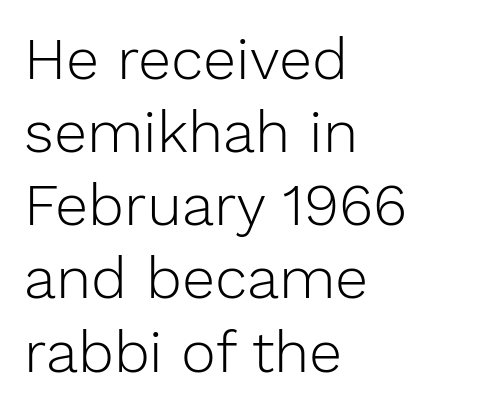
The image shows 59 px light sans-serif type, upright; set left-aligned, line spacing 1.24x, normal letter spacing, not underlined; low stroke contrast and a medium x-height.
